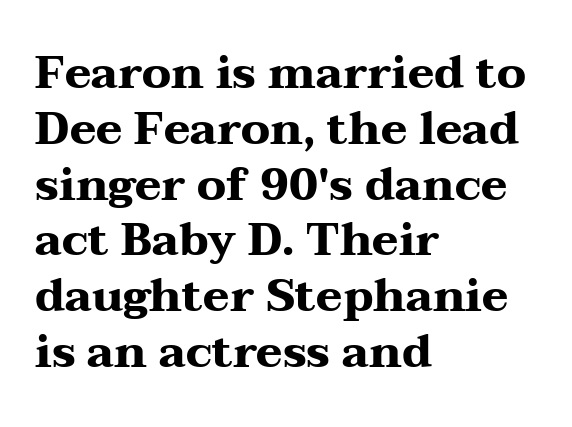
{"serif": "yes", "italic": "no", "bold": "yes", "weight": "heavy", "width": "wide", "stroke_contrast": "medium", "x_height": "medium", "monospaced": "no", "underline": "no", "align": "left", "line_spacing_ratio": 1.24, "letter_spacing": "normal", "letter_spacing_em": 0.0, "glyph_px": 45}
